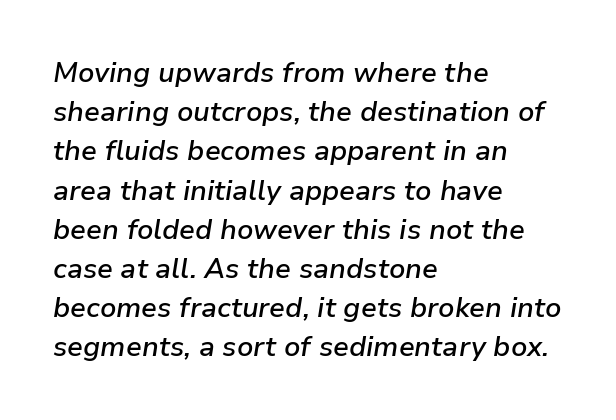
Standard letterfit; no display-style spreading of the glyphs. Anything drawn beneath the words? Only blank space. Is this a fixed-width face? No — the glyphs have proportional, varying widths. Leading matches the norm, producing a regular column.
